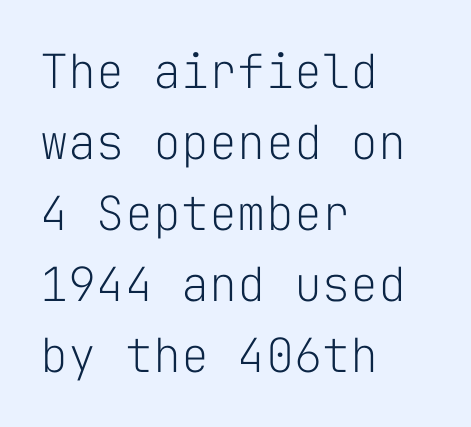
The image shows 47 px light sans-serif type, upright, monospaced; set left-aligned, normal line spacing (1.51x), normal letter spacing, not underlined; low stroke contrast and a medium x-height.
